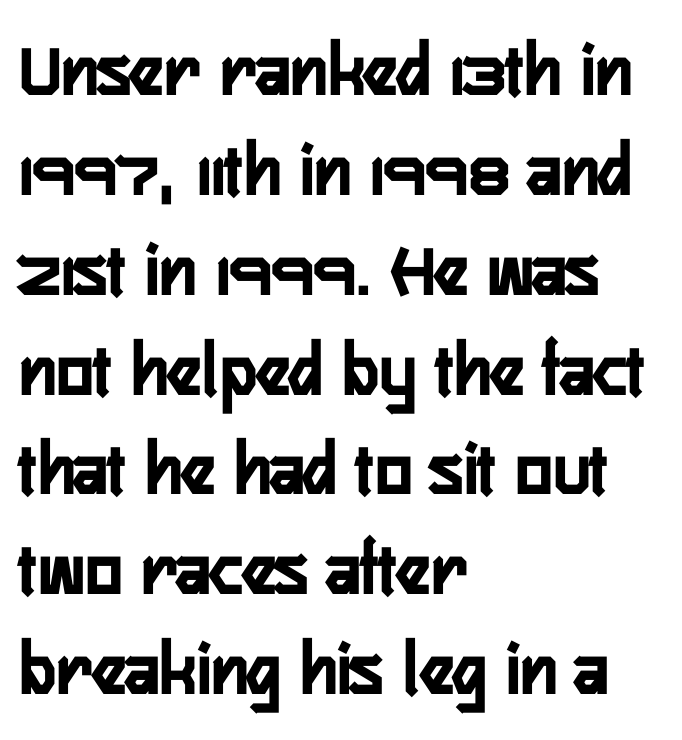
The image shows 78 px condensed sans-serif type, upright; set left-aligned, normal line spacing (1.28x), normal letter spacing, not underlined; low stroke contrast and a medium x-height.
